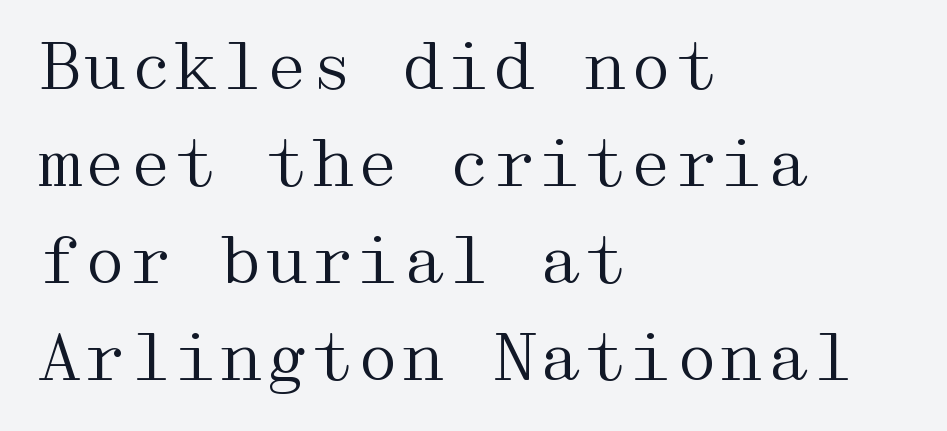
{"serif": "yes", "italic": "no", "bold": "no", "weight": "regular", "width": "wide", "stroke_contrast": "medium", "x_height": "medium", "underline": "no", "align": "left", "line_spacing": "normal", "line_spacing_ratio": 1.49, "letter_spacing": "normal", "letter_spacing_em": 0.0, "glyph_px": 65}
